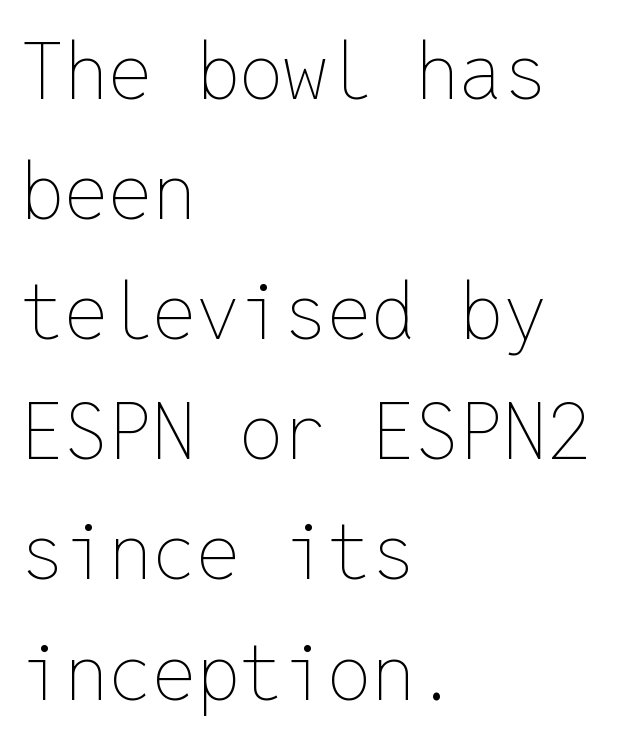
The image shows 78 px thin type, upright, monospaced; set left-aligned, normal line spacing (1.54x), normal letter spacing, not underlined; low stroke contrast and a medium x-height.
